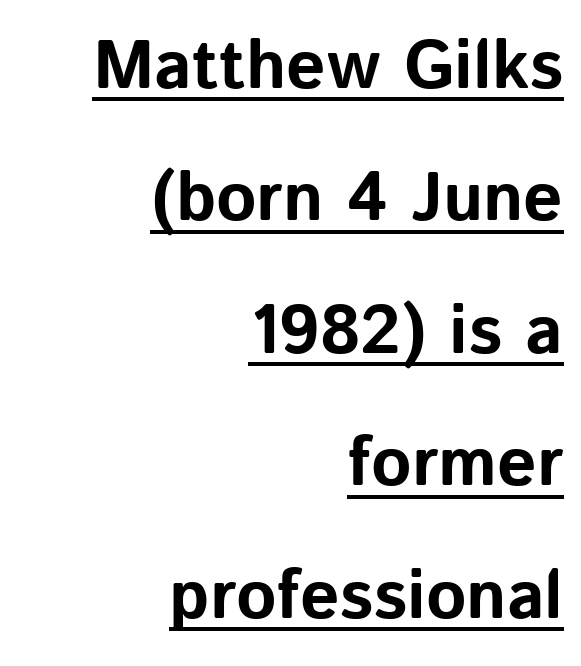
{"serif": "no", "italic": "no", "bold": "yes", "weight": "bold", "width": "normal", "stroke_contrast": "low", "x_height": "medium", "monospaced": "no", "underline": "yes", "align": "right", "line_spacing": "loose", "line_spacing_ratio": 1.92, "letter_spacing": "normal", "letter_spacing_em": 0.0, "glyph_px": 69}
